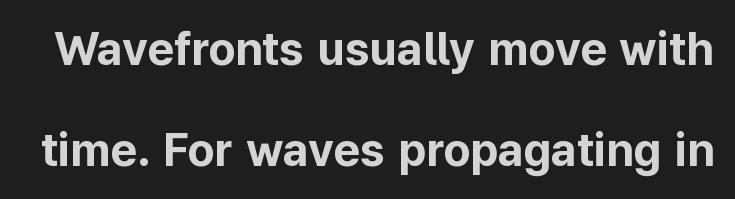
Emphasis by weight is at full strength: bold. Nobody drew a line under any word here. To sum up the face: it is a sans, with no serifs. Is there any slant? The stems are plumb.
